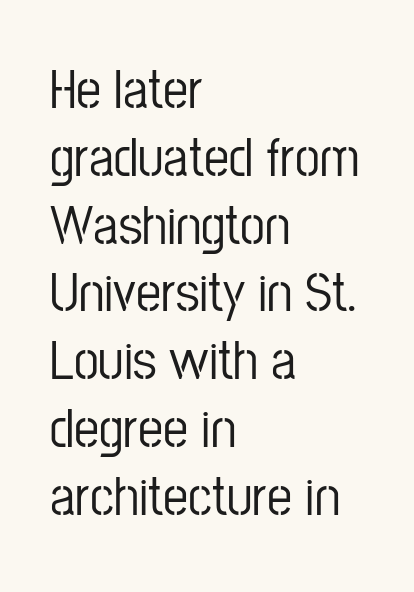
Q: Is the text italic (slanted)? A: No, it is upright.
Q: Is the typeface a serif or a sans-serif typeface? A: Sans-serif.
Q: Is the text underlined? A: No.
Q: How is the paragraph aligned? A: Left-aligned.
Q: Is the spacing between letters normal or unusually wide? A: Normal.
Q: Width (condensed, normal, or wide)? A: Condensed.
Q: Stroke contrast? A: Low.
Q: x-height? A: Medium.
Q: Monospaced? A: No.
